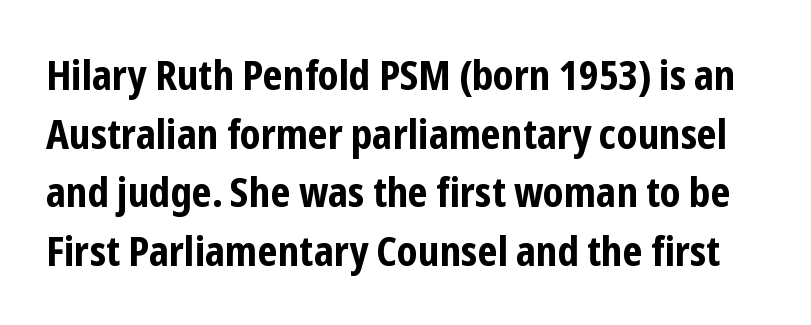
{"serif": "no", "italic": "no", "bold": "yes", "weight": "bold", "width": "condensed", "stroke_contrast": "low", "x_height": "medium", "monospaced": "no", "underline": "no", "line_spacing": "normal", "line_spacing_ratio": 1.43, "letter_spacing": "normal", "letter_spacing_em": 0.0, "glyph_px": 41}
